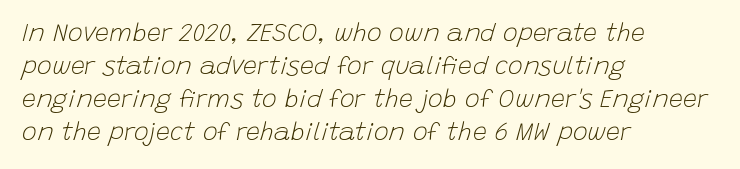
The image shows 25 px text type, italic (leaning right); set left-aligned, normal line spacing (1.32x), normal letter spacing, not underlined.
